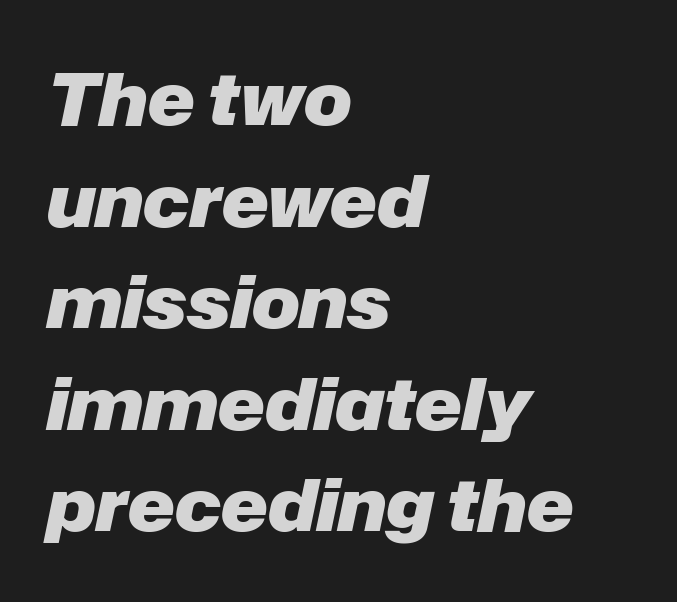
The typesetter chose a ragged-right arrangement here. The string is rendered with underlining switched off. Rows of type keep a routine distance in the vertical direction. These lines carry a lot of weight — the face is fully bold. You could not count columns in this text — the font is proportionally spaced. You can tell it's italic because the verticals aren't actually vertical.
